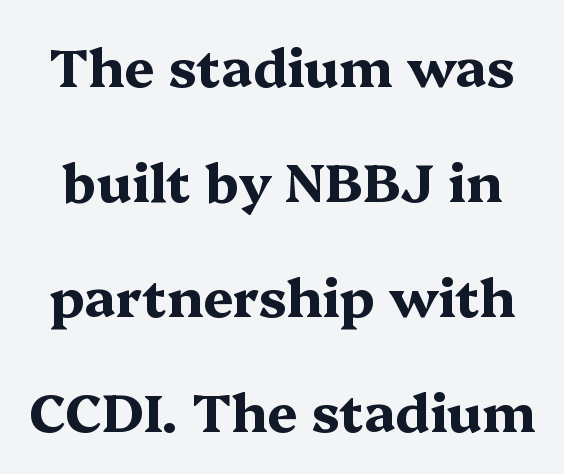
The image shows 53 px bold, wide serif type, upright; set loose line spacing (2.17x), normal letter spacing, not underlined; medium stroke contrast and a medium x-height.
